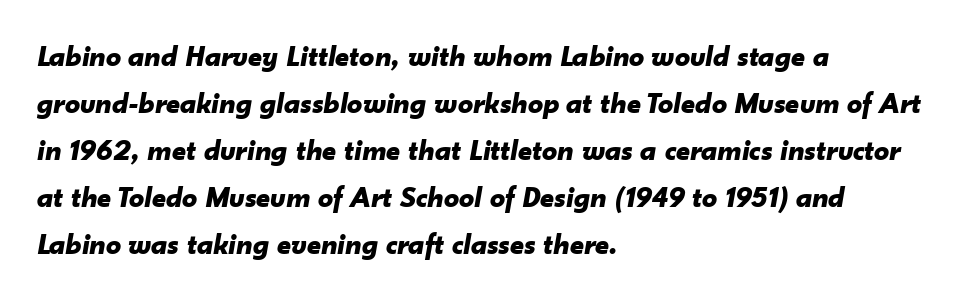
You could call the tracking neutral — neither tight nor loose. Vertical spacing — default. Caption: multi-line text, flush left, ragged right. The rendering applies a slant to the glyphs.
